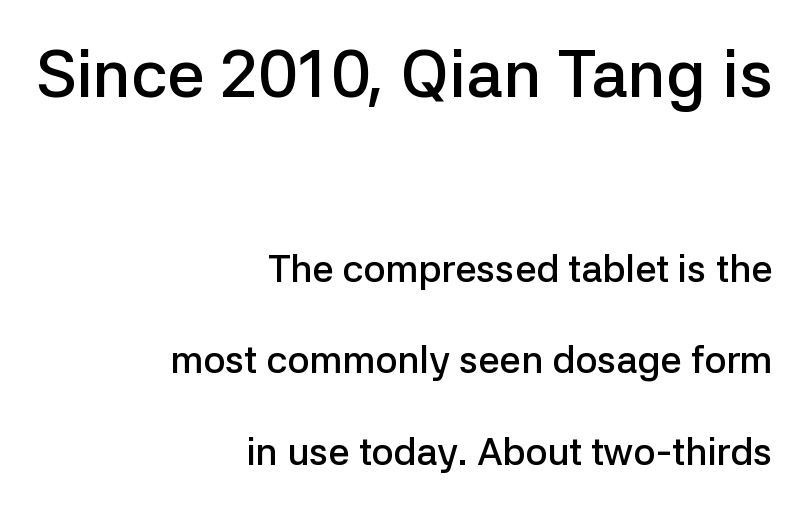
The designer dialed line spacing up above the default. The passage shown is semibold, sitting just below true bold. Horizontal alignment here is rightward, an uncommon choice for prose. This sample uses a sans-serif face. Nobody drew a line under any word here. Look at the tracking — it's just the regular setting, nothing added.
